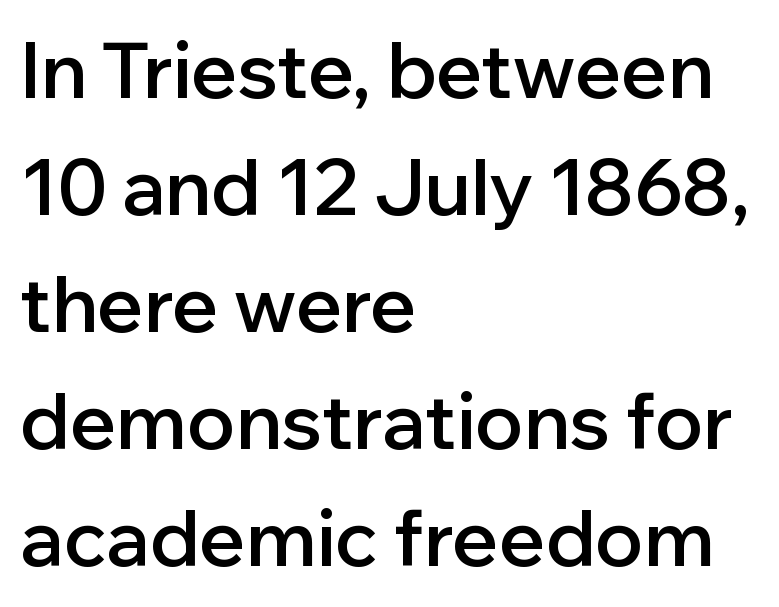
One glance says typical: line gaps are just what's usual. The letters carry no serifs — their stems end cleanly without finishing strokes. The rendering uses natural spacing where letterforms have individual widths. This is the regular roman posture of the typeface. Layout note: lines flush left. I'd describe the lettering as semibold — firm but not a full bold.
